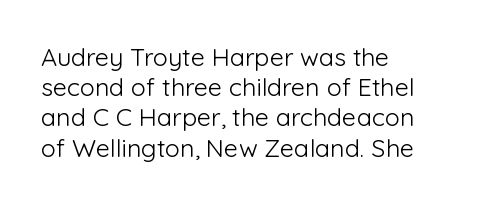
Q: Is the text bold? A: No.
Q: Is the text italic (slanted)? A: No, it is upright.
Q: Is the text underlined? A: No.
Q: How is the paragraph aligned? A: Left-aligned.
Q: Is the spacing between letters normal or unusually wide? A: Normal.
